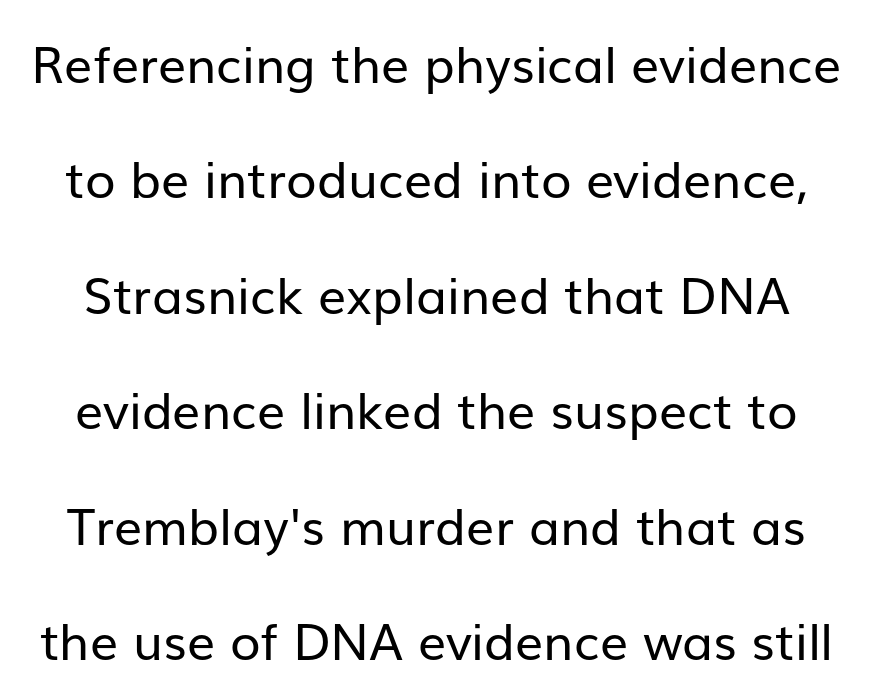
The image shows 50 px regular-weight sans-serif type, upright; set loose line spacing (2.31x), normal letter spacing, not underlined; low stroke contrast and a medium x-height.
